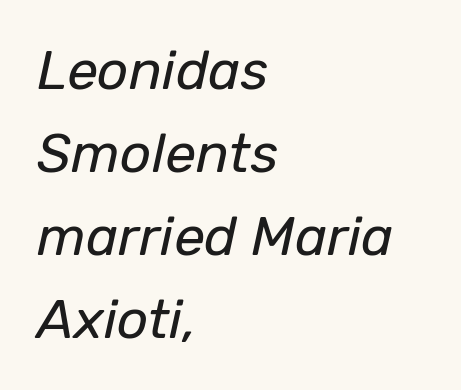
Q: Is the text bold? A: No.
Q: Is the text italic (slanted)? A: Yes, it leans right by about 12 degrees.
Q: Is the text underlined? A: No.
Q: How is the paragraph aligned? A: Left-aligned.
Q: Is the spacing between letters normal or unusually wide? A: Normal.
Q: Is the spacing between lines tight, normal or loose? A: Normal.
Q: Width (condensed, normal, or wide)? A: Normal.
Q: Stroke contrast? A: Low.
Q: x-height? A: Medium.
Q: Monospaced? A: No.
